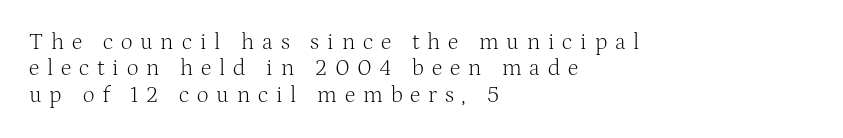
Left-aligned paragraph, ragged on the right. Does the lettering tilt? It doesn't — this is upright. On a weight scale, this lands at 450 or below. Short note: letters widely spaced. If you measured baseline to baseline, you'd find a short distance. Descender tails drop into unmarked territory.
